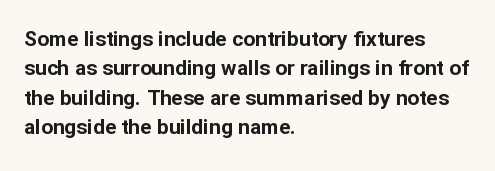
Q: Is the text bold? A: Yes.
Q: Is the text italic (slanted)? A: No, it is upright.
Q: Is the text underlined? A: No.
Q: How is the paragraph aligned? A: Left-aligned.
Q: Is the spacing between letters normal or unusually wide? A: Normal.
Q: Is the spacing between lines tight, normal or loose? A: Normal.
